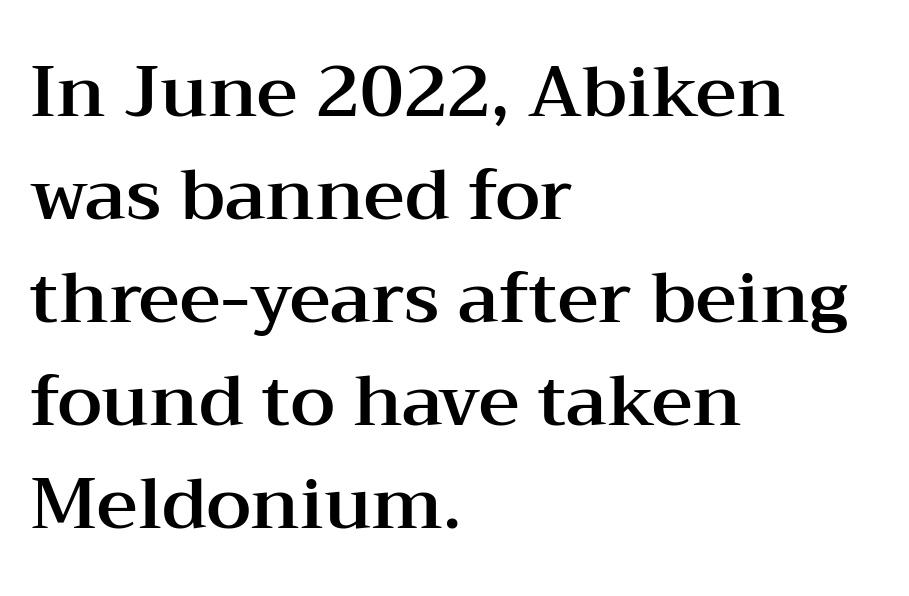
The image shows 71 px wide serif type, upright; set left-aligned, normal line spacing (1.45x), normal letter spacing, not underlined; medium stroke contrast and a medium x-height.
